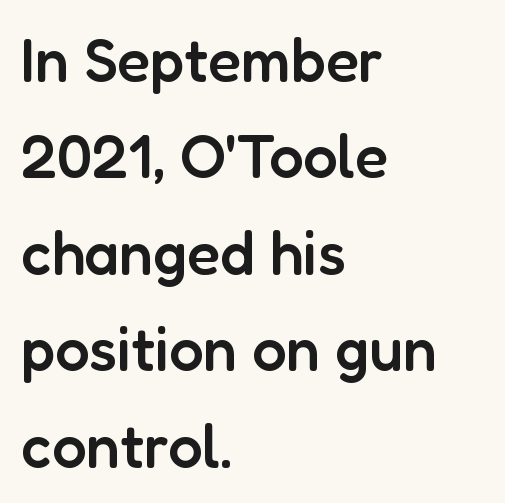
The image shows 61 px semibold sans-serif type, upright; set left-aligned, normal line spacing (1.58x), normal letter spacing, not underlined; low stroke contrast and a medium x-height.
